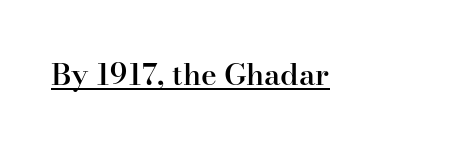
The image shows 30 px semibold serif type, upright; set normal letter spacing, underlined; high stroke contrast and a small x-height.
